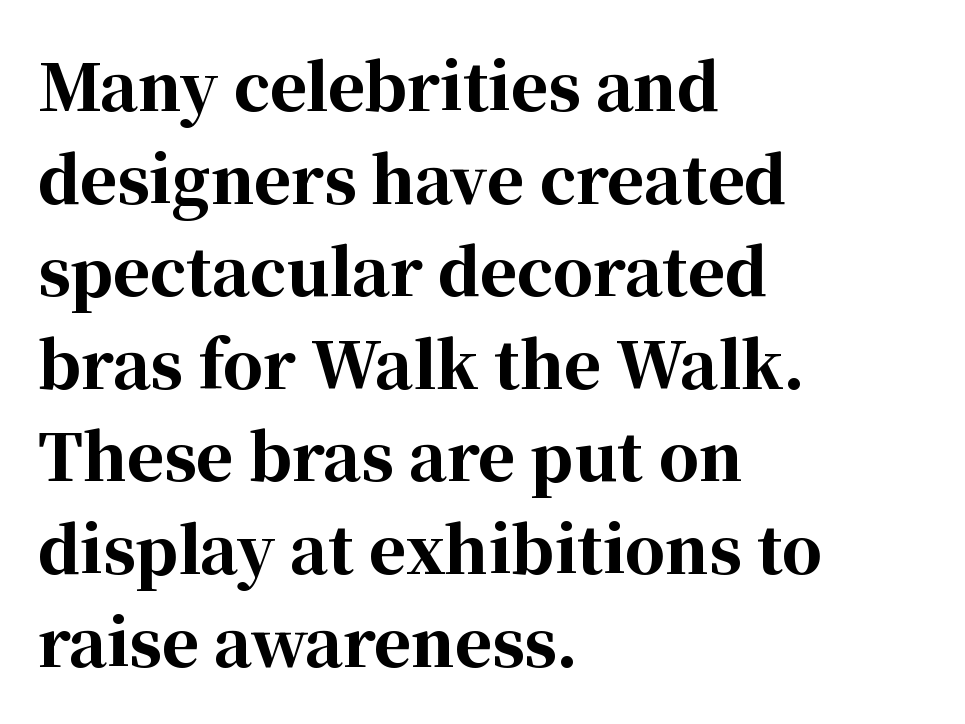
The image shows 63 px bold serif type, upright; set left-aligned, normal line spacing (1.47x), normal letter spacing, not underlined; high stroke contrast and a medium x-height.
